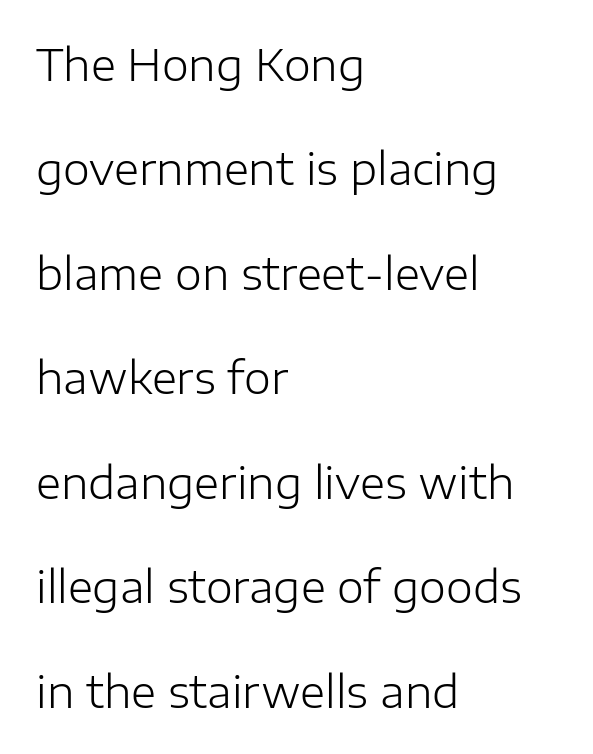
Q: Is the text bold? A: No.
Q: Is the text italic (slanted)? A: No, it is upright.
Q: Is the typeface a serif or a sans-serif typeface? A: Sans-serif.
Q: Is the text underlined? A: No.
Q: How is the paragraph aligned? A: Left-aligned.
Q: Is the spacing between letters normal or unusually wide? A: Normal.
Q: Is the spacing between lines tight, normal or loose? A: Loose.
Q: Width (condensed, normal, or wide)? A: Normal.
Q: Stroke contrast? A: Low.
Q: x-height? A: Medium.
Q: Monospaced? A: No.
